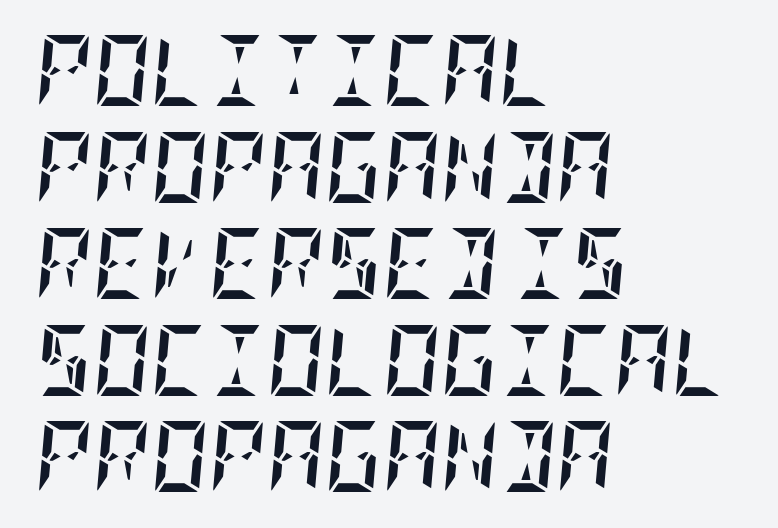
The image shows 71 px semibold, condensed type, italic (leaning right); set left-aligned, normal line spacing (1.36x), normal letter spacing, not underlined; low stroke contrast and a large x-height.
